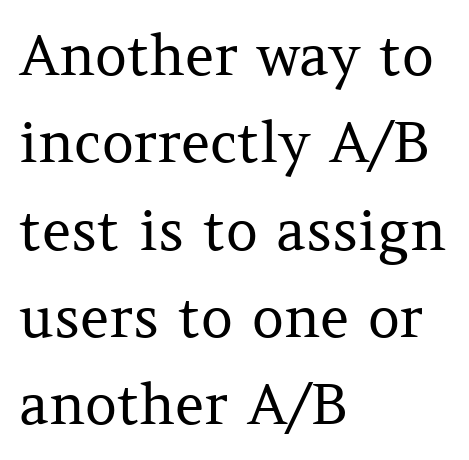
The image shows 56 px regular-weight serif type, upright; set left-aligned, normal line spacing (1.56x), normal letter spacing, not underlined; medium stroke contrast and a medium x-height.
